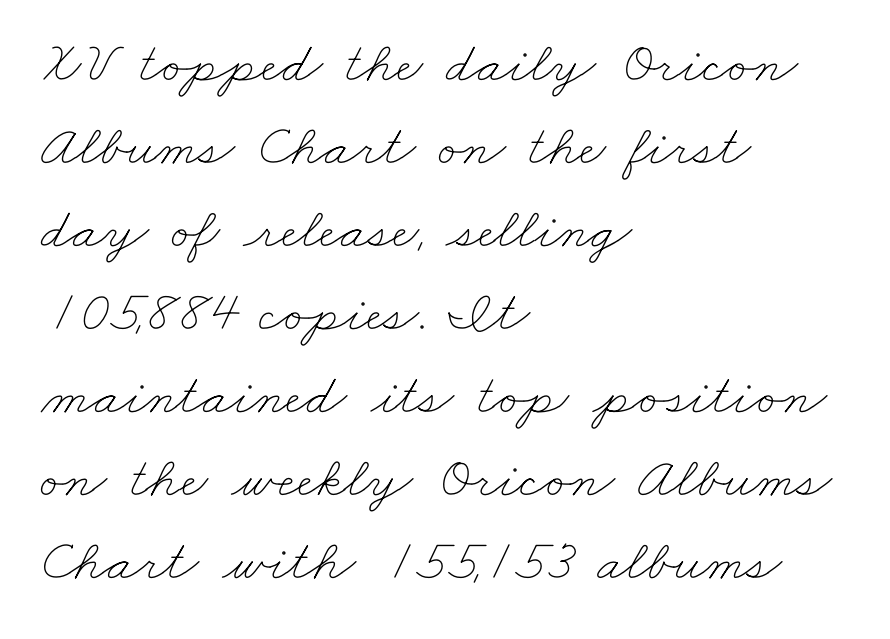
Here the designer chose a conventional face with non-uniform glyph widths. Vertical stems look standard width or narrower in stroke. You could call the tracking neutral — neither tight nor loose. Anything drawn beneath the words? Only blank space.
